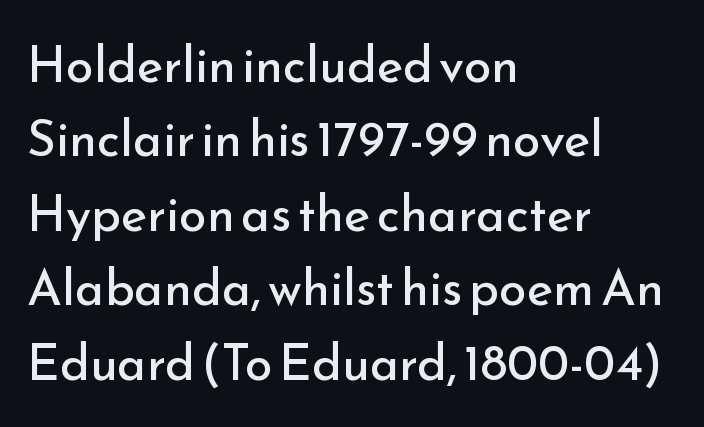
Q: Is the text bold? A: No.
Q: Is the text italic (slanted)? A: No, it is upright.
Q: Is the typeface a serif or a sans-serif typeface? A: Sans-serif.
Q: Is the text underlined? A: No.
Q: How is the paragraph aligned? A: Left-aligned.
Q: Is the spacing between letters normal or unusually wide? A: Normal.
Q: Is the spacing between lines tight, normal or loose? A: Normal.
Q: Width (condensed, normal, or wide)? A: Normal.
Q: Stroke contrast? A: Low.
Q: x-height? A: Small.
Q: Monospaced? A: No.
